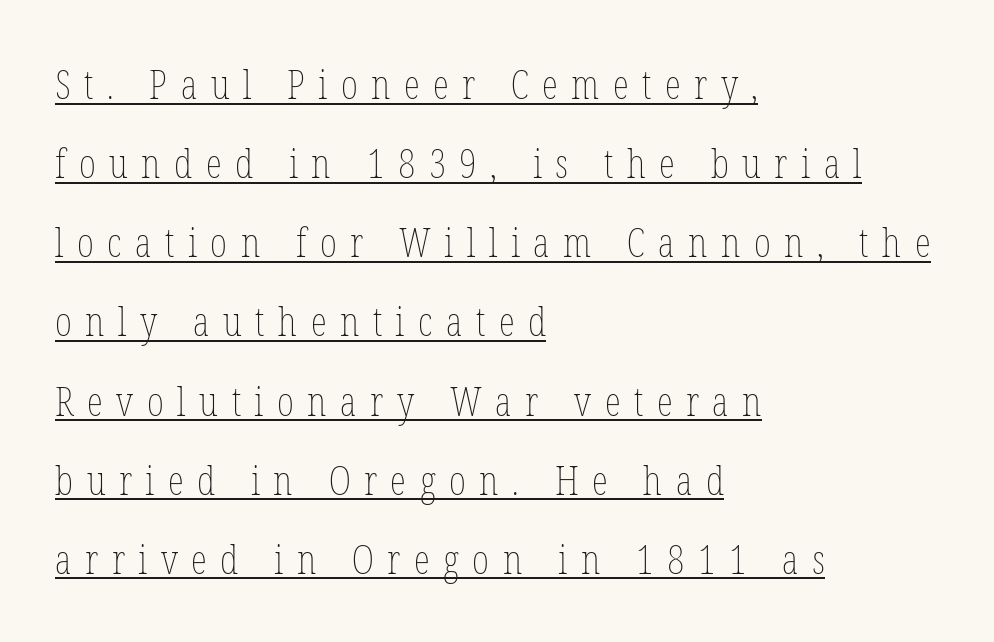
The lines are spread far apart with generous leading. Is this a fixed-width face? No — the glyphs have proportional, varying widths. Is this a heavy cut? Hardly; it is regular or lighter. Compared with undecorated copy, this sample adds a rule below the words. How are the letters spaced? Widely, with obvious added tracking.
